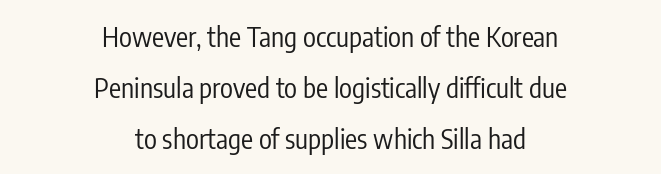
Weight class: somewhere from thin through regular. The letters stand upright; this is a roman face. Check the space under the baseline: it is left empty. Default kerning and tracking; the words read as compact shapes.
